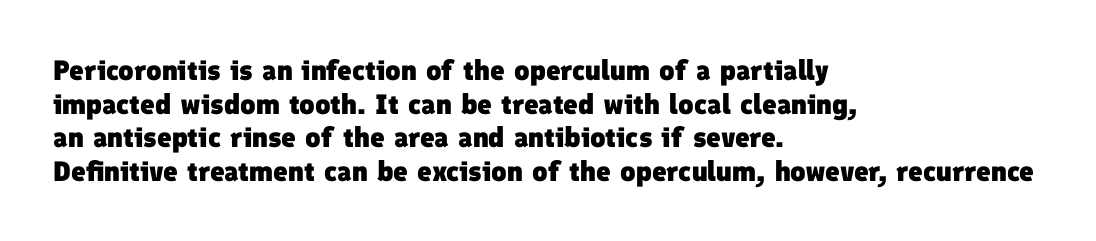
Nope, no serifs anywhere on these letters. Default kerning and tracking; the words read as compact shapes. This sample has the flowing, uneven cadence of proportional lettering. Casual observation: everything's shoved over to the left. Typesetter's note: full bold, strokes at maximum text heaviness.
